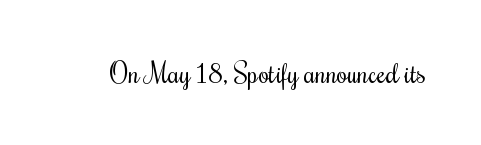
{"bold": "no", "underline": "no", "letter_spacing": "normal", "letter_spacing_em": 0.0, "glyph_px": 27}
